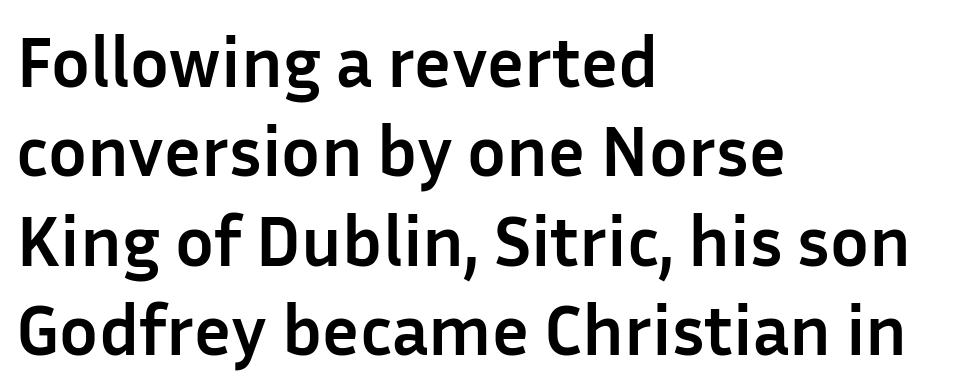
The image shows 72 px semibold sans-serif type, upright; set left-aligned, line spacing 1.24x, normal letter spacing, not underlined; low stroke contrast and a medium x-height.
